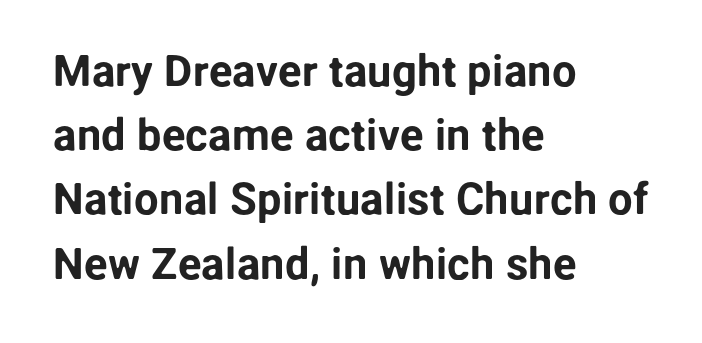
{"serif": "no", "italic": "no", "width": "normal", "stroke_contrast": "low", "x_height": "medium", "monospaced": "no", "underline": "no", "align": "left", "line_spacing": "normal", "line_spacing_ratio": 1.46, "letter_spacing": "normal", "letter_spacing_em": 0.0, "glyph_px": 44}
